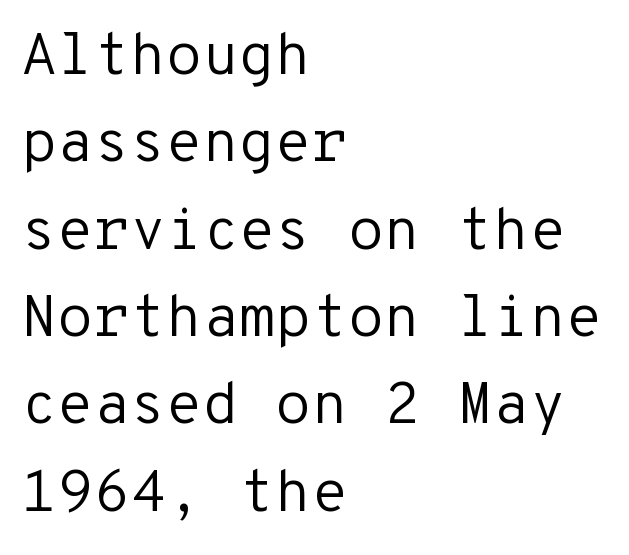
Q: Is the text bold? A: No.
Q: Is the text italic (slanted)? A: No, it is upright.
Q: Is the typeface a serif or a sans-serif typeface? A: Sans-serif.
Q: Is the text underlined? A: No.
Q: How is the paragraph aligned? A: Left-aligned.
Q: Is the spacing between letters normal or unusually wide? A: Normal.
Q: Is the spacing between lines tight, normal or loose? A: Normal.
Q: Width (condensed, normal, or wide)? A: Normal.
Q: Stroke contrast? A: Low.
Q: x-height? A: Medium.
Q: Monospaced? A: Yes.
